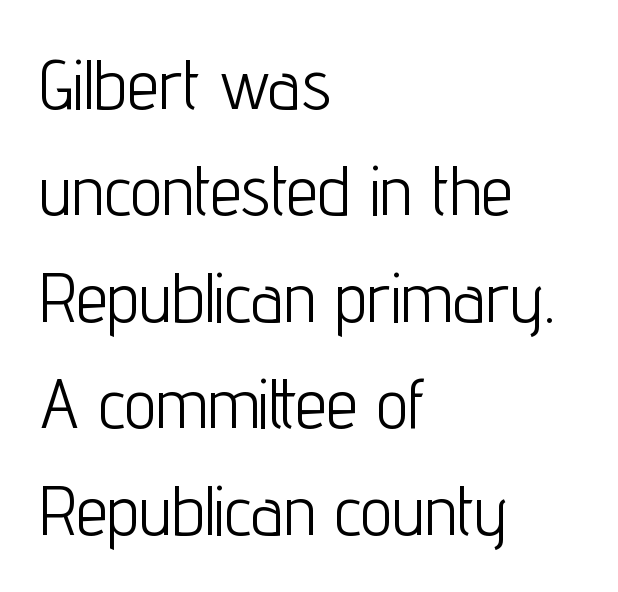
Left-aligned paragraph, ragged on the right. Honestly, the letter spacing is just normal — you wouldn't notice it. No feet cap the strokes, marking this as sans-serif type. You can tell it's not italic because the verticals are truly vertical. Each new line begins a customary step beneath the previous one.
